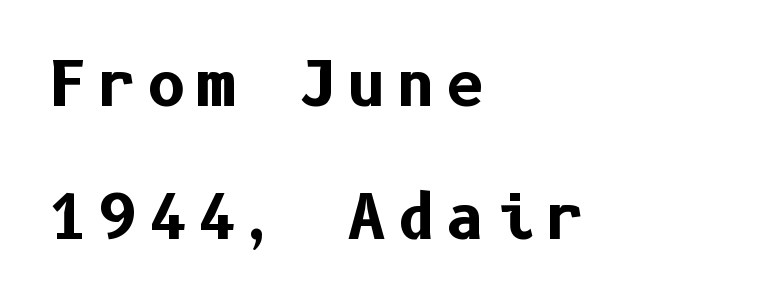
Q: Is the text bold? A: Yes.
Q: Is the text italic (slanted)? A: No, it is upright.
Q: Is the typeface a serif or a sans-serif typeface? A: Sans-serif.
Q: Is the text underlined? A: No.
Q: How is the paragraph aligned? A: Left-aligned.
Q: Is the spacing between lines tight, normal or loose? A: Loose.
Q: Width (condensed, normal, or wide)? A: Normal.
Q: Stroke contrast? A: Low.
Q: x-height? A: Medium.
